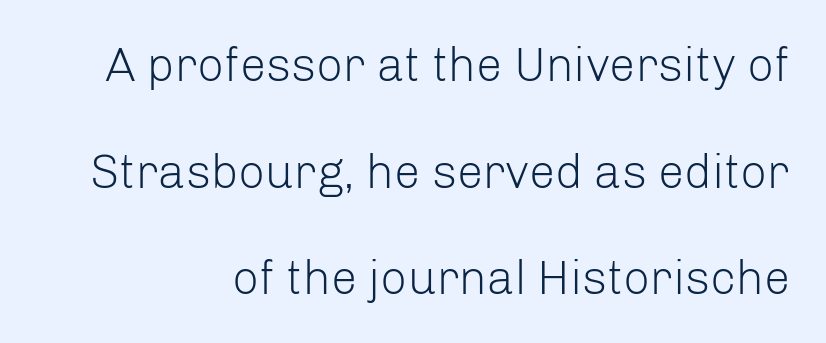
Q: Is the text bold? A: No.
Q: Is the text italic (slanted)? A: No, it is upright.
Q: Is the typeface a serif or a sans-serif typeface? A: Sans-serif.
Q: Is the text underlined? A: No.
Q: How is the paragraph aligned? A: Right-aligned.
Q: Is the spacing between letters normal or unusually wide? A: Normal.
Q: Is the spacing between lines tight, normal or loose? A: Loose.
Q: Width (condensed, normal, or wide)? A: Normal.
Q: Stroke contrast? A: Low.
Q: x-height? A: Medium.
Q: Monospaced? A: No.
